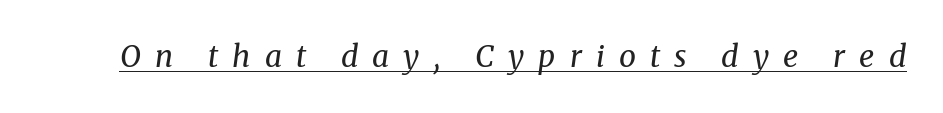
{"serif": "yes", "italic": "yes", "lean": "right", "slant_degrees": 8, "bold": "no", "weight": "regular", "width": "normal", "stroke_contrast": "medium", "x_height": "medium", "monospaced": "no", "underline": "yes", "letter_spacing": "wide", "letter_spacing_em": 0.47, "glyph_px": 30}
